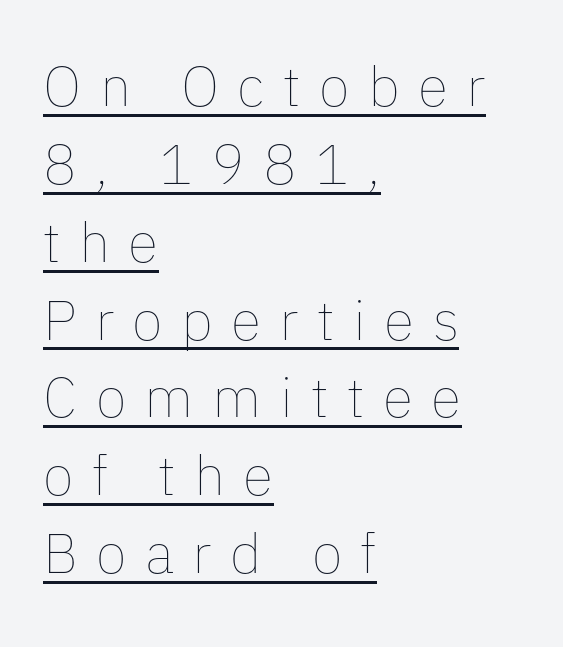
{"italic": "no", "bold": "no", "weight": "thin", "width": "normal", "stroke_contrast": "low", "x_height": "medium", "monospaced": "no", "underline": "yes", "align": "left", "line_spacing": "normal", "line_spacing_ratio": 1.39, "letter_spacing": "wide", "letter_spacing_em": 0.33, "glyph_px": 56}
